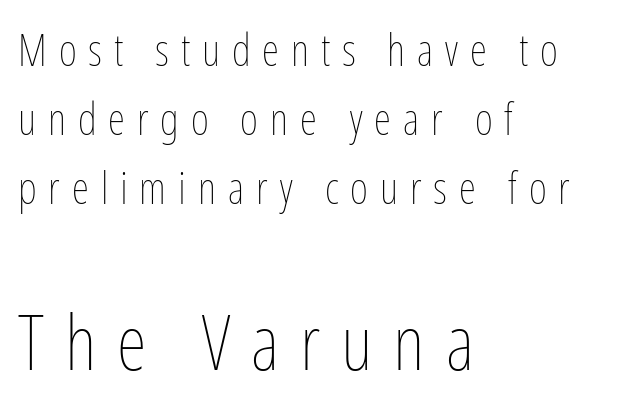
The image shows 77 px thin, condensed type, upright; set left-aligned, normal line spacing (1.57x), unusually wide letter spacing (+0.27 em), not underlined; the second (bottom) block is 1.75x larger; low stroke contrast and a medium x-height.
